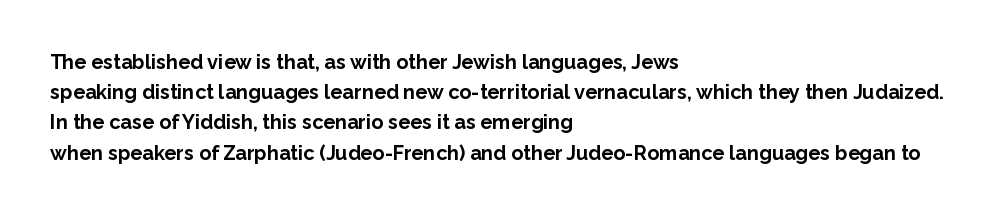
Where is the straight margin? On the left. Between one letter and the next there's only the usual sliver of space. Is there any slant? The stems are plumb. Every letter is thick-stroked: bold, no question.
